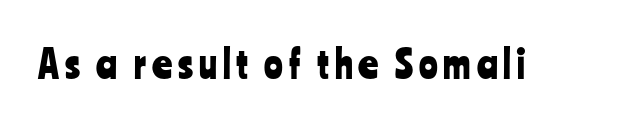
{"serif": "no", "italic": "no", "width": "condensed", "stroke_contrast": "low", "x_height": "medium", "monospaced": "no", "underline": "no", "glyph_px": 39}
